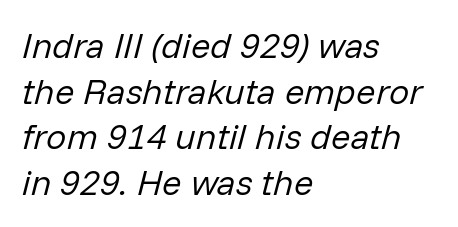
{"italic": "yes", "lean": "right", "slant_degrees": 14, "bold": "no", "weight": "regular", "width": "normal", "stroke_contrast": "low", "x_height": "medium", "monospaced": "no", "underline": "no", "align": "left", "line_spacing": "normal", "line_spacing_ratio": 1.27, "letter_spacing": "normal", "letter_spacing_em": 0.0, "glyph_px": 36}
